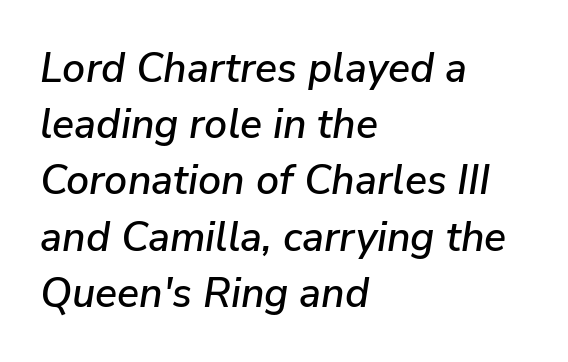
Line beginnings align vertically; line endings do not. Do the characters align in a grid? No, the font is proportional. The face used here is rendered with its standard letterfit. The vertical gap from one line to the next is medium.
